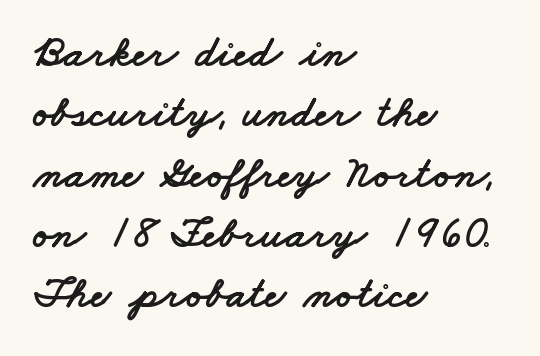
Looks like regular typesetting: each glyph gets only the width it needs. Observe the ordinary spacing: letters are neighbours, not strangers. Honestly, the row spacing looks completely unremarkable. The paragraph has a hard left edge and a soft right edge.
